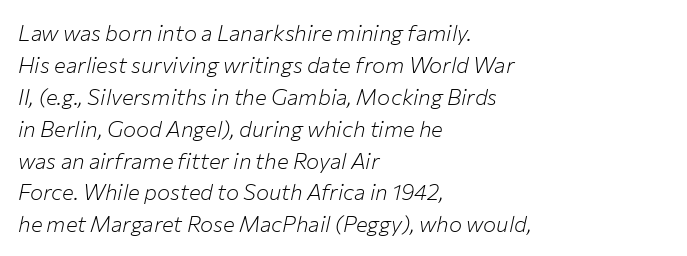
Q: Is the text bold? A: No.
Q: Is the text italic (slanted)? A: Yes, it leans right by about 12 degrees.
Q: Is the text underlined? A: No.
Q: How is the paragraph aligned? A: Left-aligned.
Q: Is the spacing between letters normal or unusually wide? A: Normal.
Q: Is the spacing between lines tight, normal or loose? A: Normal.
